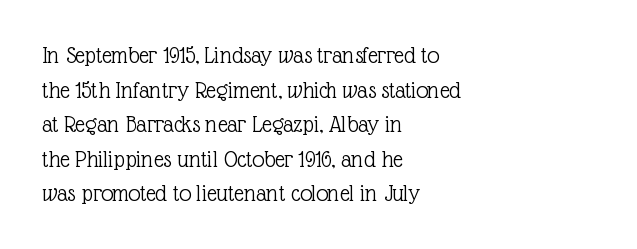
Regarding leading, the lines here are spaced in the standard way. The letters look calm and open, with moderate or lighter stems. Layout note: lines flush left. The rendering keeps characters at their native spacing. The lettering stays uniformly vertical, giving the passage a roman look. Underline: absent.
